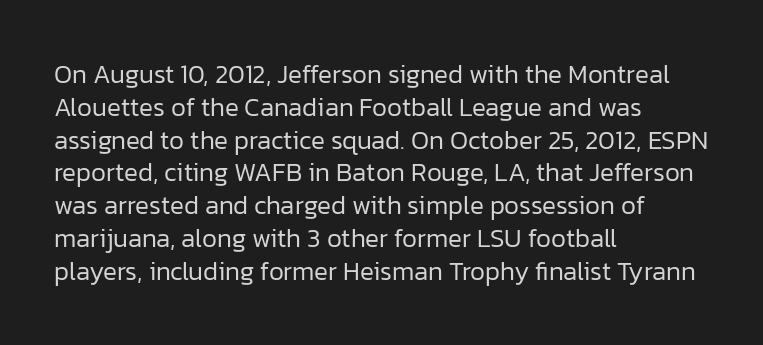
Q: Is the text bold? A: No.
Q: Is the text italic (slanted)? A: No, it is upright.
Q: Is the text underlined? A: No.
Q: How is the paragraph aligned? A: Left-aligned.
Q: Is the spacing between letters normal or unusually wide? A: Normal.
Q: Is the spacing between lines tight, normal or loose? A: Normal.
